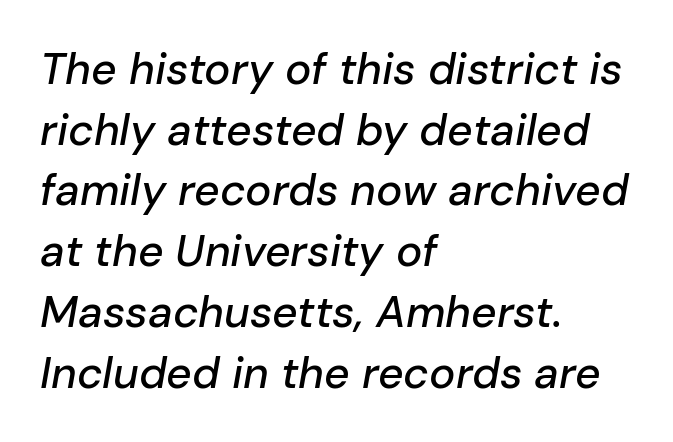
Q: Is the text italic (slanted)? A: Yes, it leans right by about 10 degrees.
Q: Is the text underlined? A: No.
Q: How is the paragraph aligned? A: Left-aligned.
Q: Is the spacing between letters normal or unusually wide? A: Normal.
Q: Is the spacing between lines tight, normal or loose? A: Normal.
Q: Width (condensed, normal, or wide)? A: Normal.
Q: Stroke contrast? A: Low.
Q: x-height? A: Medium.
Q: Monospaced? A: No.
